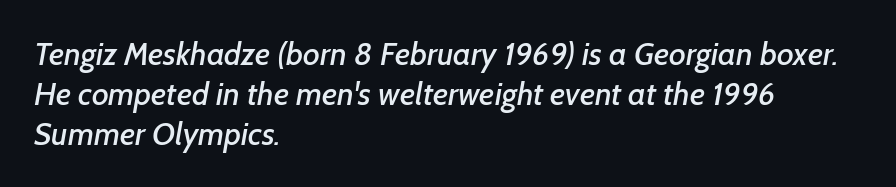
The image shows 32 px sans-serif type; set left-aligned, normal line spacing (1.25x), normal letter spacing, not underlined; low stroke contrast and a medium x-height.
